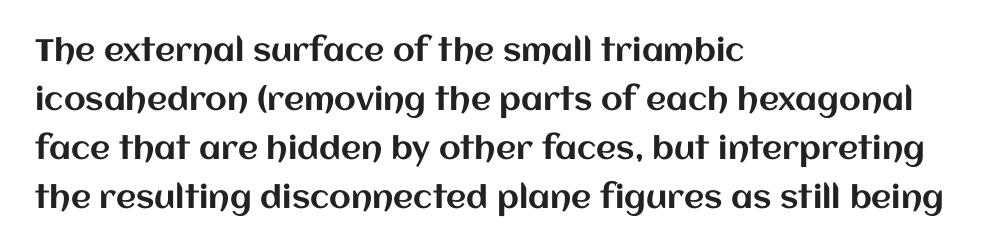
These lines stack with their left ends in a neat column. In terms of posture, this sample is upright. Words float on clear page, feet unadorned. These lines are rendered in a variable-pitch font. Honestly, the row spacing looks completely unremarkable. No extra tracking has been applied to these lines.
